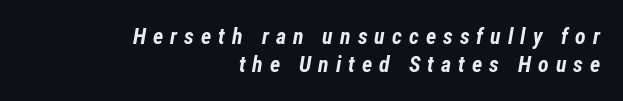
Q: Is the text bold? A: Yes.
Q: Is the text italic (slanted)? A: Yes, it leans right by about 12 degrees.
Q: Is the text underlined? A: No.
Q: How is the paragraph aligned? A: Right-aligned.
Q: Is the spacing between letters normal or unusually wide? A: Unusually wide.
Q: Is the spacing between lines tight, normal or loose? A: Normal.
